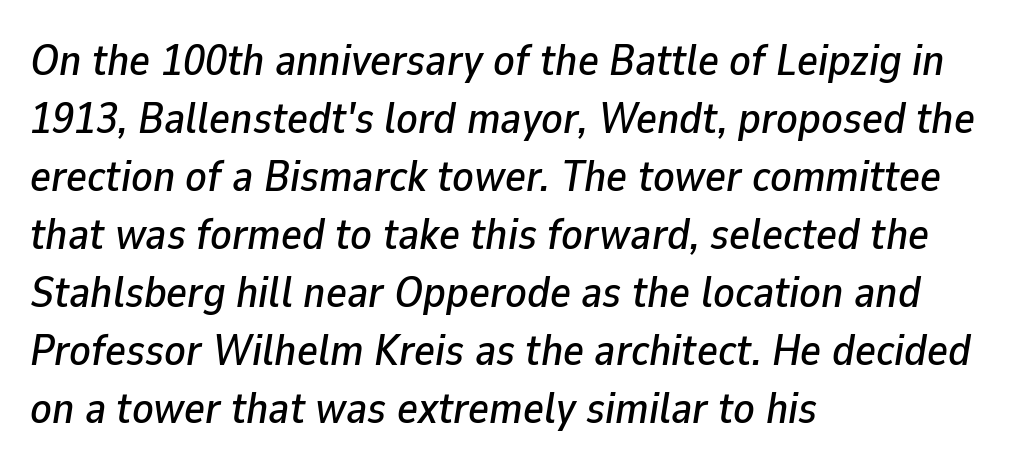
The image shows 44 px text type, italic (leaning right); set left-aligned, normal line spacing (1.32x), normal letter spacing, not underlined; low stroke contrast and a medium x-height.
